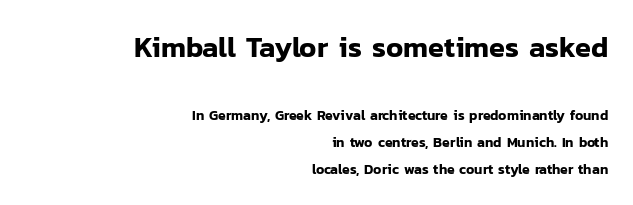
The image shows 29 px sans-serif type, upright; set right-aligned, loose line spacing (1.92x), normal letter spacing, not underlined; the first (top) block is 2.07x larger; low stroke contrast and a medium x-height.
